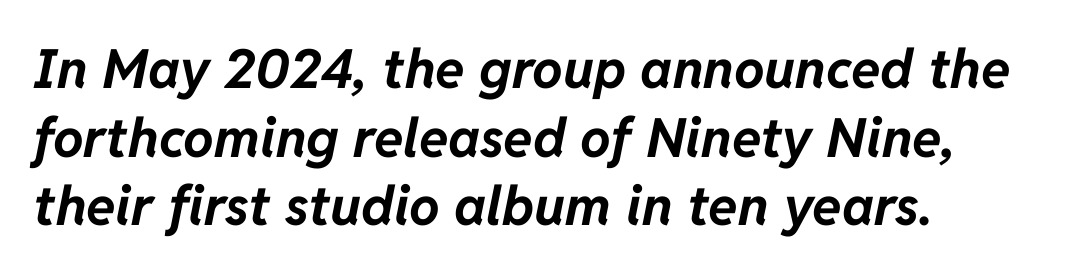
{"italic": "yes", "lean": "right", "slant_degrees": 11, "bold": "yes", "weight": "bold", "width": "normal", "stroke_contrast": "low", "x_height": "medium", "monospaced": "no", "underline": "no", "align": "left", "line_spacing": "normal", "line_spacing_ratio": 1.27, "letter_spacing": "normal", "letter_spacing_em": 0.0, "glyph_px": 54}
